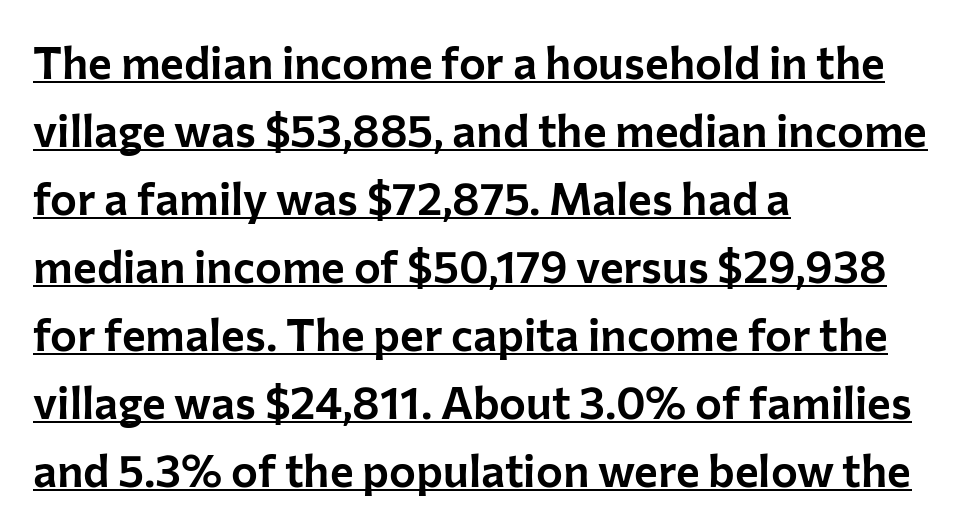
Q: Is the text italic (slanted)? A: No, it is upright.
Q: Is the typeface a serif or a sans-serif typeface? A: Sans-serif.
Q: Is the text underlined? A: Yes.
Q: How is the paragraph aligned? A: Left-aligned.
Q: Is the spacing between letters normal or unusually wide? A: Normal.
Q: Is the spacing between lines tight, normal or loose? A: Normal.
Q: Width (condensed, normal, or wide)? A: Normal.
Q: Stroke contrast? A: Low.
Q: x-height? A: Medium.
Q: Monospaced? A: No.
